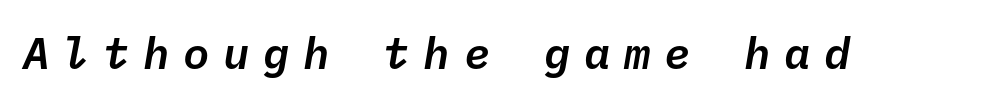
The image shows 44 px text type, italic (leaning right), monospaced; set unusually wide letter spacing (+0.31 em), not underlined; low stroke contrast and a medium x-height.
